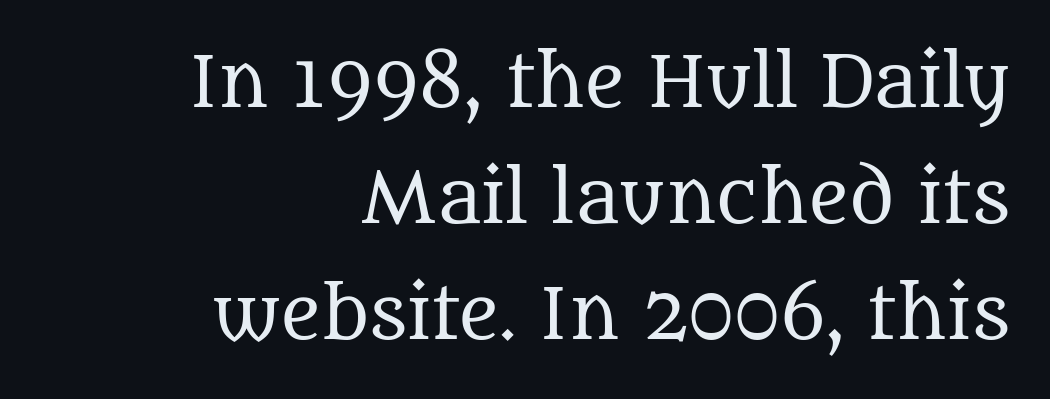
Caption: standard tracking, unaltered. The rendering uses natural spacing where letterforms have individual widths. Quick note: interline space is typical. These glyphs show unthickened strokes, regular width or finer. I'd call this a serif setting — the letters wear small feet. Ordinary non-slanted type is in use.
